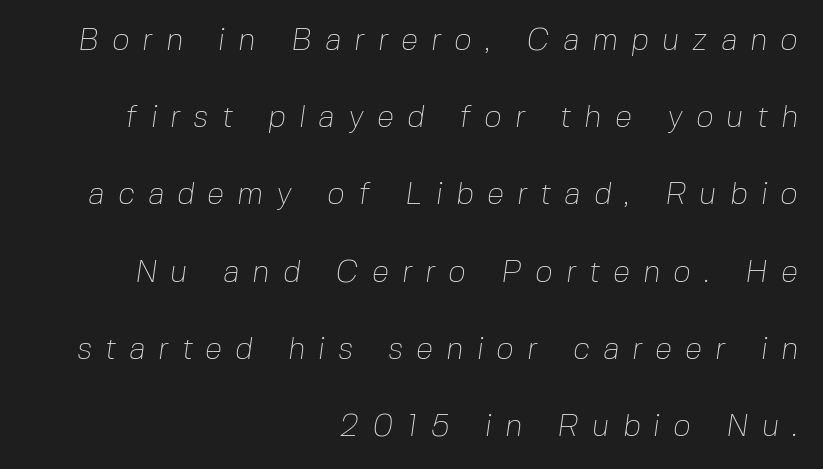
The image shows 31 px thin sans-serif type; set right-aligned, loose line spacing (2.49x), unusually wide letter spacing (+0.42 em), not underlined; low stroke contrast and a medium x-height.
